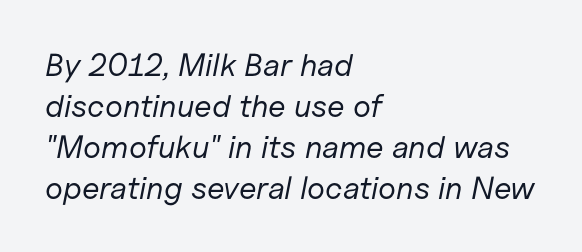
Q: Is the text bold? A: No.
Q: Is the text italic (slanted)? A: Yes, it leans right by about 11 degrees.
Q: Is the text underlined? A: No.
Q: How is the paragraph aligned? A: Left-aligned.
Q: Is the spacing between letters normal or unusually wide? A: Normal.
Q: Is the spacing between lines tight, normal or loose? A: Normal.
Q: Width (condensed, normal, or wide)? A: Normal.
Q: Stroke contrast? A: Low.
Q: x-height? A: Medium.
Q: Monospaced? A: No.
